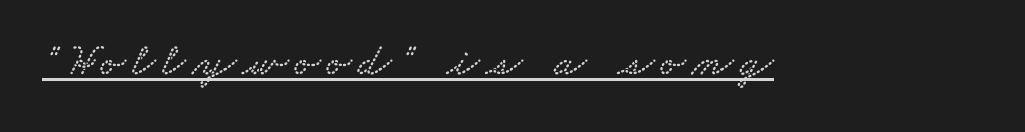
The image shows 47 px wide serif type; set underlined; low stroke contrast and a small x-height.
